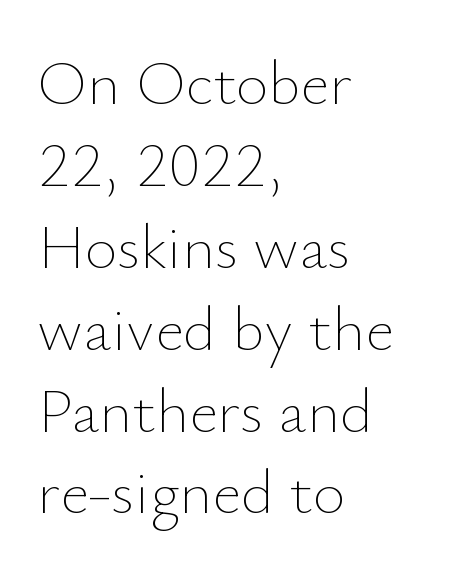
{"italic": "no", "bold": "no", "weight": "thin", "width": "normal", "stroke_contrast": "low", "x_height": "small", "monospaced": "no", "underline": "no", "align": "left", "line_spacing": "normal", "line_spacing_ratio": 1.3, "letter_spacing": "normal", "letter_spacing_em": 0.0, "glyph_px": 63}
